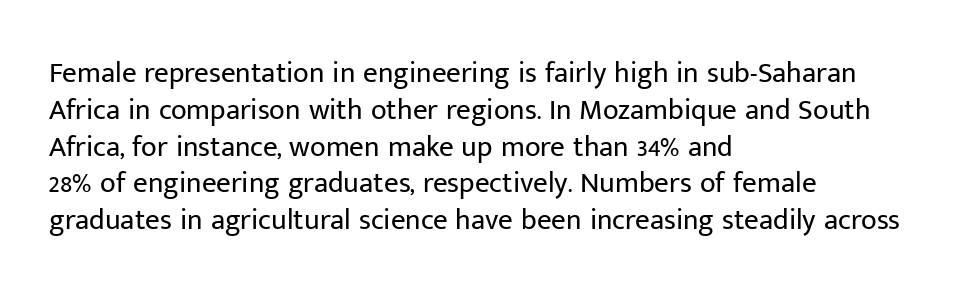
{"serif": "no", "italic": "no", "bold": "no", "weight": "regular", "width": "normal", "stroke_contrast": "low", "x_height": "medium", "monospaced": "no", "underline": "no", "align": "left", "line_spacing": "normal", "line_spacing_ratio": 1.27, "letter_spacing": "normal", "letter_spacing_em": 0.0, "glyph_px": 29}
